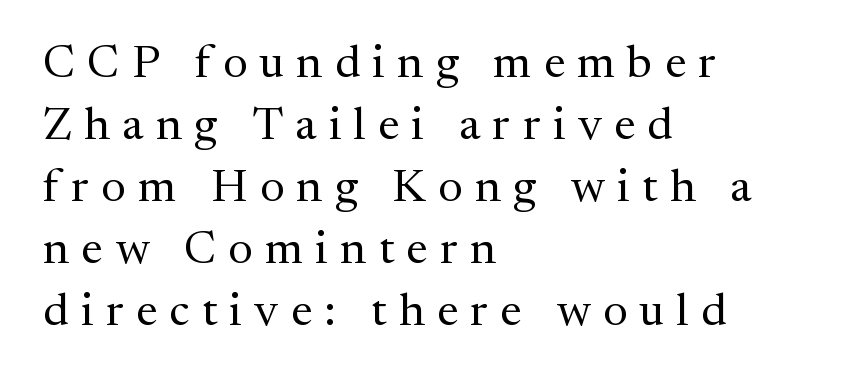
The image shows 46 px regular-weight serif type, upright; set left-aligned, normal line spacing (1.35x), unusually wide letter spacing (+0.27 em), not underlined; medium stroke contrast and a medium x-height.
